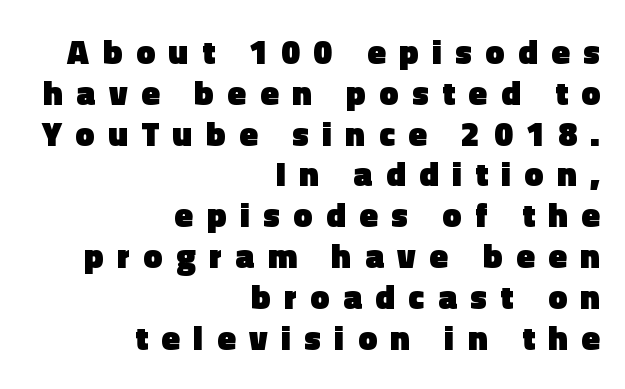
The image shows 34 px heavy sans-serif type, upright; set right-aligned, line spacing 1.2x, unusually wide letter spacing (+0.4 em), not underlined; a medium x-height.
